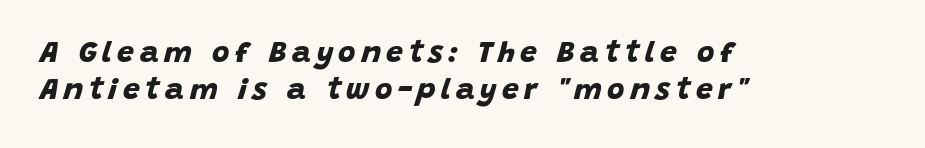
Underlining? Definitely not there. What kind of face is this? One without serifs — a sans. Each glyph is drawn with heavy, bold strokes. Visually the block forms a straight wall on the left and a jagged coastline on the right. Proportional: the letters do not fall into vertical columns.
